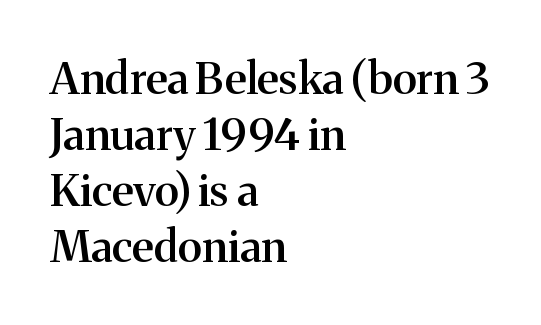
Does extra space separate the letters? No, they use regular spacing. How would I describe the line gaps? Plain and ordinary. Check where the strokes stop: tiny serifs finish them off. This rendering uses left alignment, leaving the right contour irregular.
